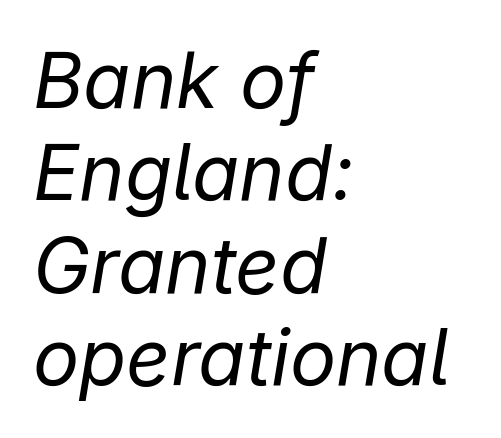
The image shows 77 px regular-weight type, italic (leaning right); set left-aligned, line spacing 1.2x, normal letter spacing, not underlined; low stroke contrast and a medium x-height.
